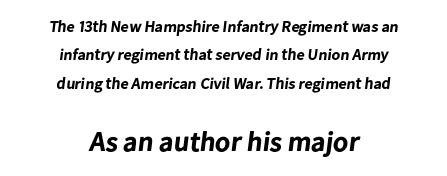
Q: Is the text bold? A: Yes.
Q: Is the typeface a serif or a sans-serif typeface? A: Sans-serif.
Q: Is the text underlined? A: No.
Q: How is the paragraph aligned? A: Centered.
Q: Is the spacing between letters normal or unusually wide? A: Normal.
Q: Which block of text is set in a larger size, the first (top) or the second (bottom)? A: The second (bottom) one.
Q: Width (condensed, normal, or wide)? A: Normal.
Q: Stroke contrast? A: Low.
Q: x-height? A: Medium.
Q: Monospaced? A: No.
